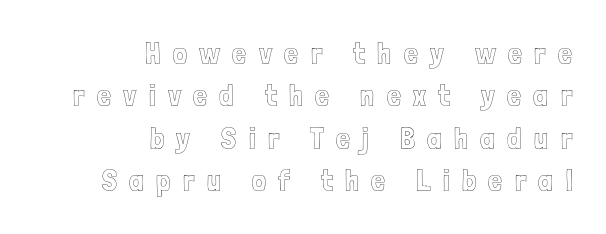
{"italic": "no", "width": "condensed", "x_height": "medium", "monospaced": "no", "underline": "no", "align": "right", "line_spacing": "normal", "line_spacing_ratio": 1.37, "letter_spacing": "wide", "letter_spacing_em": 0.4, "glyph_px": 31}
